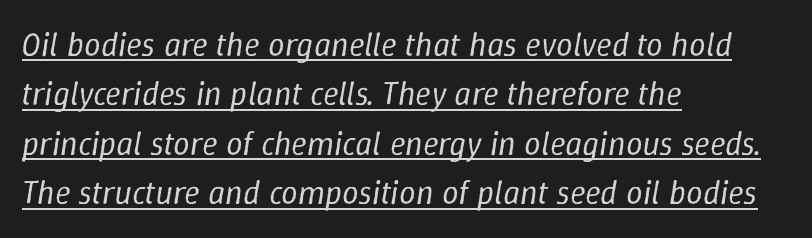
{"italic": "yes", "lean": "right", "slant_degrees": 9, "bold": "no", "weight": "regular", "width": "normal", "stroke_contrast": "low", "x_height": "medium", "monospaced": "no", "underline": "yes", "align": "left", "line_spacing": "normal", "line_spacing_ratio": 1.5, "letter_spacing": "normal", "letter_spacing_em": 0.0, "glyph_px": 33}
